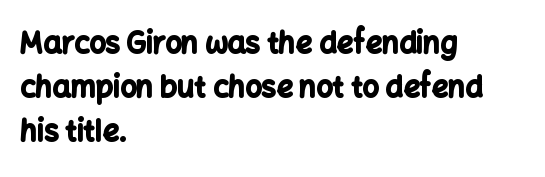
Q: Is the text bold? A: Yes.
Q: Is the text italic (slanted)? A: No, it is upright.
Q: Is the typeface a serif or a sans-serif typeface? A: Sans-serif.
Q: Is the text underlined? A: No.
Q: How is the paragraph aligned? A: Left-aligned.
Q: Is the spacing between letters normal or unusually wide? A: Normal.
Q: Is the spacing between lines tight, normal or loose? A: Normal.
Q: Width (condensed, normal, or wide)? A: Normal.
Q: Stroke contrast? A: Low.
Q: x-height? A: Medium.
Q: Monospaced? A: No.
